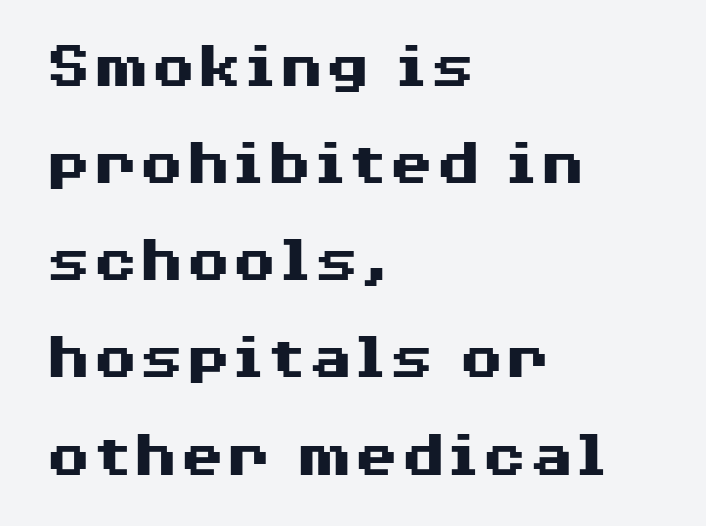
The space directly below the letters is spotless. Caption: standard tracking, unaltered. Examine the stroke ends and you'll find no serifs. Interline gaps are of average width in this sample.
